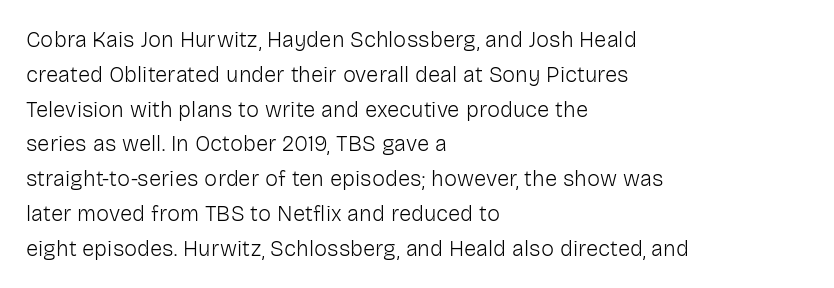
All the whitespace from short lines collects on the right. No extra tracking has been applied to these lines. Characters remain perfectly vertical along every line. The space beneath each line is pristine and unruled. Vertical stems look standard width or narrower in stroke.
